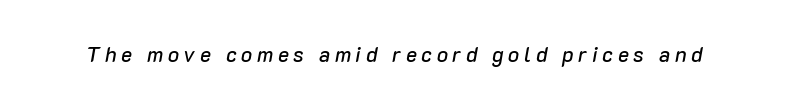
{"italic": "yes", "lean": "right", "slant_degrees": 10, "underline": "no", "letter_spacing": "wide", "letter_spacing_em": 0.22, "glyph_px": 21}
